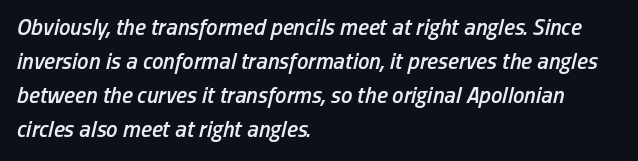
The image shows 23 px text type, italic (leaning right); set left-aligned, normal line spacing (1.48x), normal letter spacing, not underlined.
